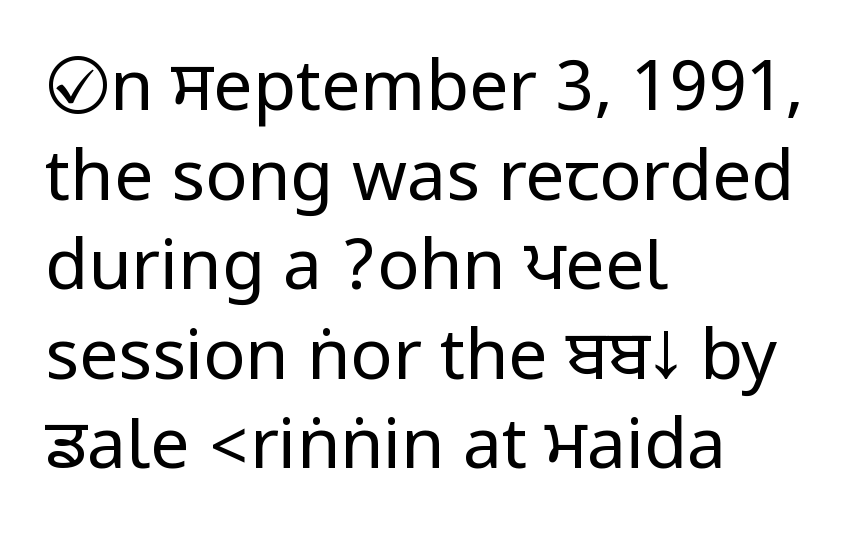
{"serif": "no", "italic": "no", "bold": "no", "weight": "regular", "width": "condensed", "stroke_contrast": "low", "underline": "no", "align": "left", "line_spacing": "normal", "line_spacing_ratio": 1.28, "letter_spacing": "normal", "letter_spacing_em": 0.0, "glyph_px": 70}
